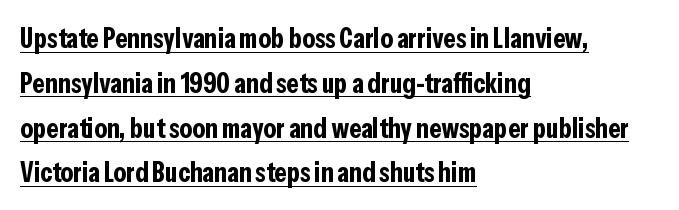
{"serif": "no", "italic": "no", "bold": "yes", "weight": "bold", "width": "condensed", "stroke_contrast": "low", "x_height": "medium", "monospaced": "no", "underline": "yes", "align": "left", "line_spacing": "normal", "line_spacing_ratio": 1.6, "letter_spacing": "normal", "letter_spacing_em": 0.0, "glyph_px": 28}
